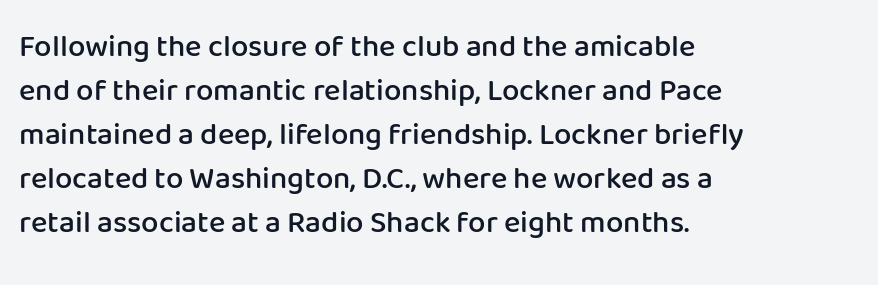
{"serif": "no", "italic": "no", "bold": "semi", "weight": "semibold", "width": "normal", "stroke_contrast": "low", "x_height": "medium", "monospaced": "no", "underline": "no", "align": "left", "line_spacing": "normal", "line_spacing_ratio": 1.42, "letter_spacing": "normal", "letter_spacing_em": 0.0, "glyph_px": 31}
